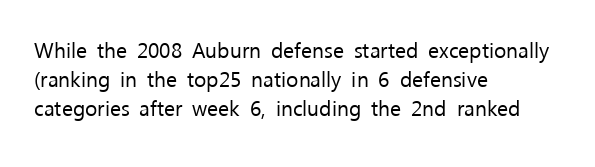
Letters rest on an invisible, unmarked baseline. Heaviness? Minimal to ordinary, like unemphasized prose. The rendering anchors every line to the left-hand side. The line-height multiplier appears to be the usual default.
